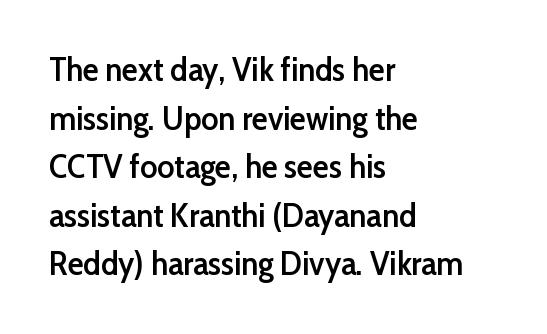
Q: Is the text bold? A: Semi-bold.
Q: Is the text italic (slanted)? A: No, it is upright.
Q: Is the typeface a serif or a sans-serif typeface? A: Sans-serif.
Q: Is the text underlined? A: No.
Q: How is the paragraph aligned? A: Left-aligned.
Q: Is the spacing between letters normal or unusually wide? A: Normal.
Q: Is the spacing between lines tight, normal or loose? A: Normal.
Q: Width (condensed, normal, or wide)? A: Normal.
Q: Stroke contrast? A: Low.
Q: x-height? A: Medium.
Q: Monospaced? A: No.
